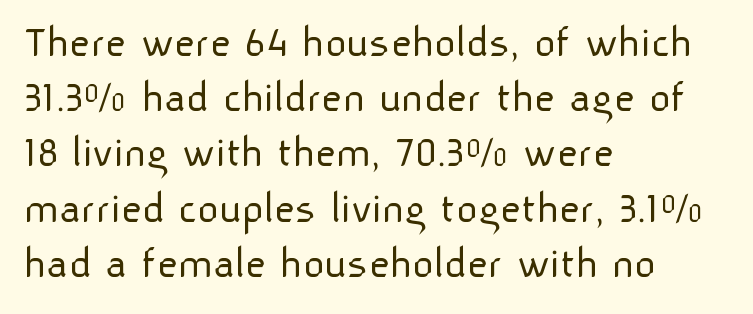
Each stroke keeps to a modest, everyday thickness or less. In terms of letterspacing, this is plain default setting. Do the characters align in a grid? No, the font is proportional. Italic? Not at all — the glyphs are vertical. This sample uses a sans-serif face. The rag falls on the right side of this text block.
